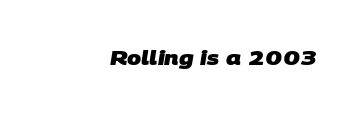
Standard letterfit; no display-style spreading of the glyphs. Plenty of ink on the page — the face is bold. The string is rendered with underlining switched off.
